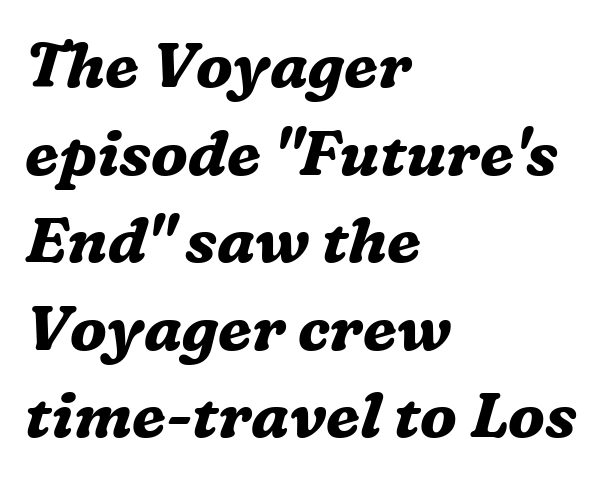
Observe the ordinary spacing: letters are neighbours, not strangers. This rendering employs a face with finishing strokes, i.e., a serif. Vertical spacing — default. It's the slanting kind of type.
